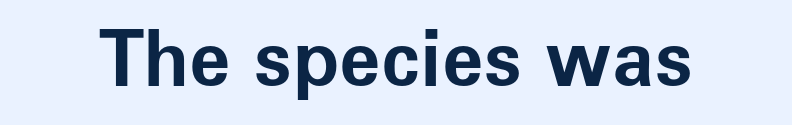
Honestly, there is no underline to notice here at all. You could not count columns in this text — the font is proportionally spaced. The typography opts for an upright posture over an oblique one. A full-strength bold gives these letters their thick strokes.
